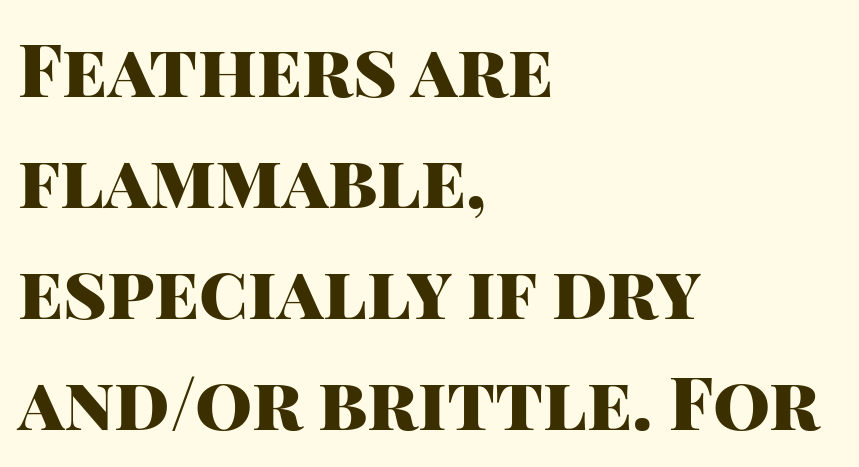
Q: Is the text bold? A: Yes.
Q: Is the text italic (slanted)? A: No, it is upright.
Q: Is the typeface a serif or a sans-serif typeface? A: Sans-serif.
Q: Is the text underlined? A: No.
Q: How is the paragraph aligned? A: Left-aligned.
Q: Is the spacing between letters normal or unusually wide? A: Normal.
Q: Is the spacing between lines tight, normal or loose? A: Normal.
Q: Width (condensed, normal, or wide)? A: Normal.
Q: Stroke contrast? A: High.
Q: x-height? A: Large.
Q: Monospaced? A: No.
